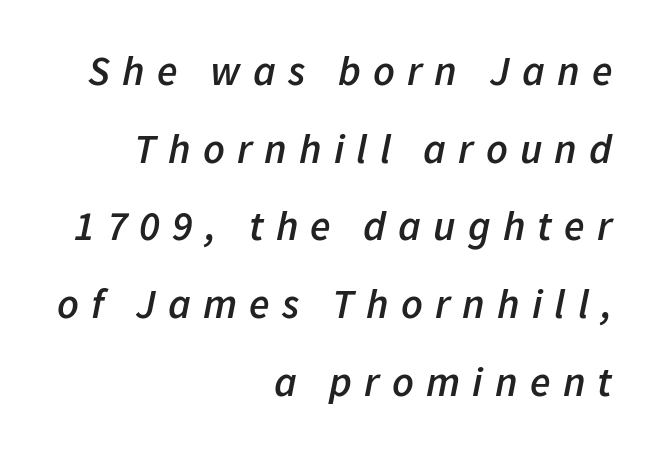
How are the letters spaced? Widely, with obvious added tracking. The letters are semibold — heavier than regular but short of a full bold. No word sits above an underline. The face used here is proportionally spaced, like ordinary book or web type.
